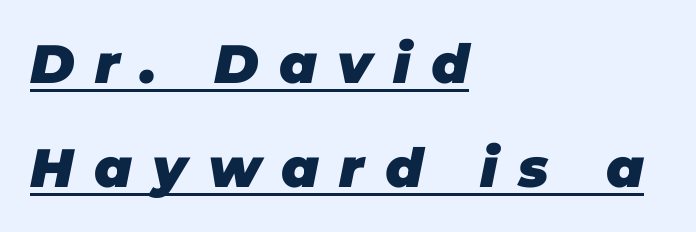
{"italic": "yes", "lean": "right", "slant_degrees": 11, "bold": "yes", "weight": "heavy", "width": "normal", "stroke_contrast": "low", "x_height": "large", "monospaced": "no", "underline": "yes", "align": "left", "line_spacing": "loose", "line_spacing_ratio": 1.93, "letter_spacing": "wide", "letter_spacing_em": 0.38, "glyph_px": 54}
